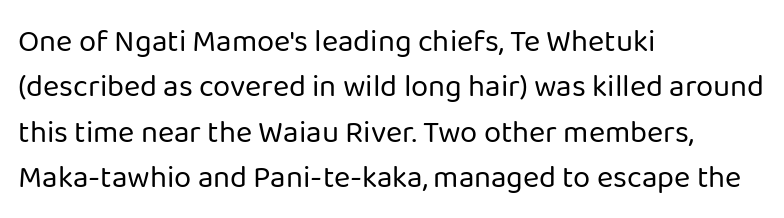
Is this a fixed-width face? No — the glyphs have proportional, varying widths. Bare-footed words on every line. Short and long lines alike share a common starting point at left. Between one letter and the next there's only the usual sliver of space. The specimen reads as upright at a glance.
